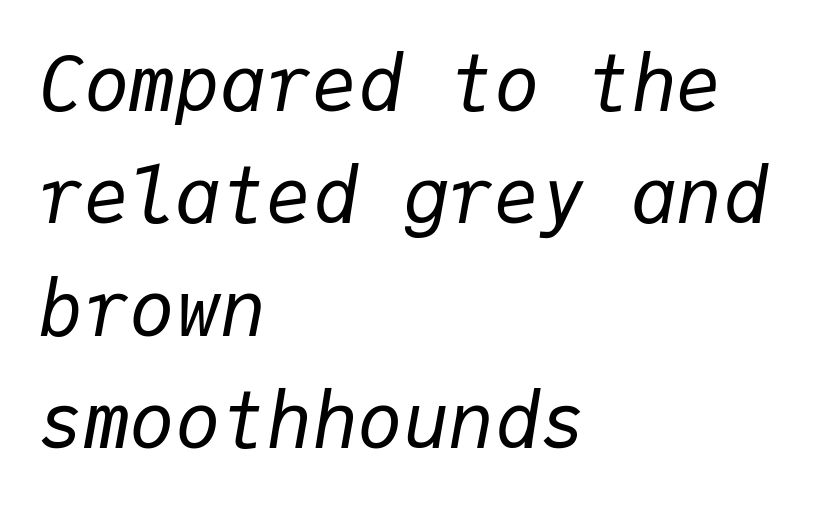
Compared with ordinary roman type, these characters are visibly tilted. Quick note: underline off. The rendering anchors every line to the left-hand side. Think of a typewriter: that constant character pitch is what you see here. The horizontal fit of the characters is conventional and even.
